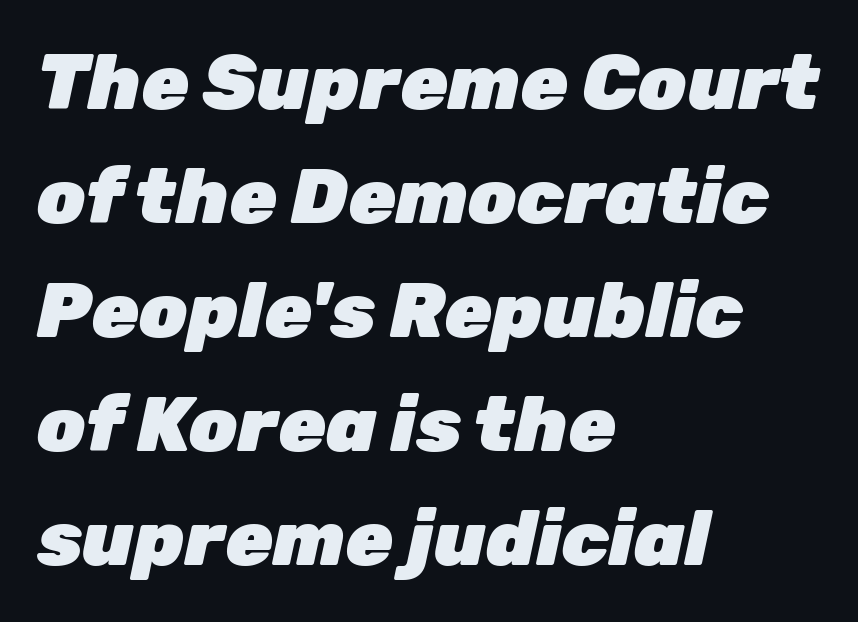
Q: Is the text bold? A: Yes.
Q: Is the text italic (slanted)? A: Yes, it leans right by about 12 degrees.
Q: Is the text underlined? A: No.
Q: How is the paragraph aligned? A: Left-aligned.
Q: Is the spacing between letters normal or unusually wide? A: Normal.
Q: Is the spacing between lines tight, normal or loose? A: Normal.
Q: Width (condensed, normal, or wide)? A: Normal.
Q: Stroke contrast? A: Low.
Q: x-height? A: Medium.
Q: Monospaced? A: No.
